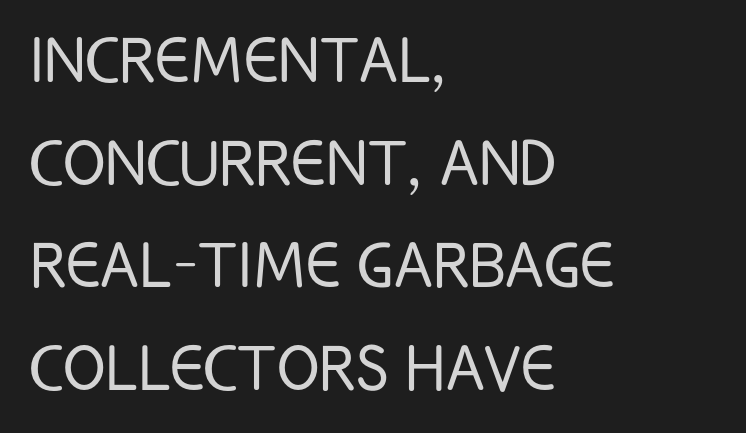
The image shows 79 px light, condensed sans-serif type, upright; set left-aligned, normal line spacing (1.3x), normal letter spacing, not underlined; low stroke contrast and a large x-height.
